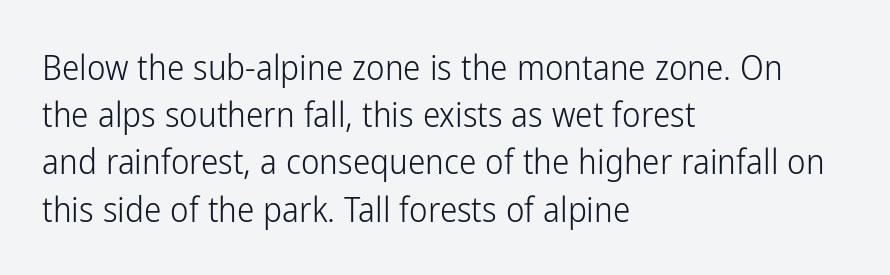
The image shows 35 px light, condensed sans-serif type, upright; set left-aligned, normal line spacing (1.35x), normal letter spacing, not underlined; low stroke contrast and a medium x-height.
